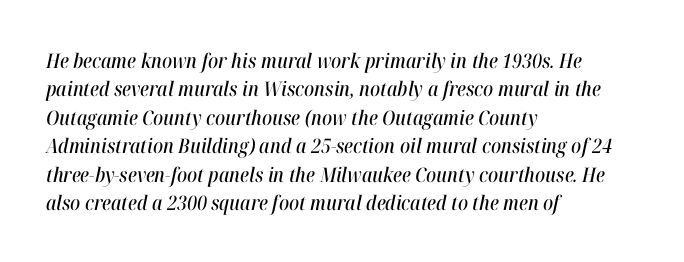
{"italic": "yes", "lean": "right", "slant_degrees": 12, "underline": "no", "align": "left", "line_spacing": "normal", "line_spacing_ratio": 1.42, "letter_spacing": "normal", "letter_spacing_em": 0.0, "glyph_px": 20}
